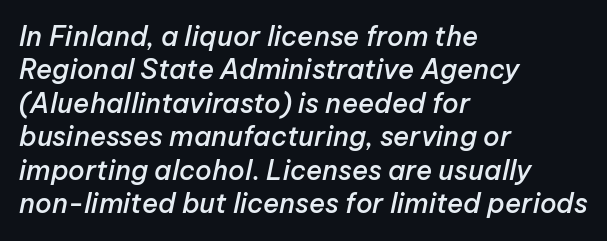
{"italic": "yes", "lean": "right", "slant_degrees": 12, "bold": "semi", "underline": "no", "align": "left", "line_spacing_ratio": 1.24, "letter_spacing": "normal", "letter_spacing_em": 0.0, "glyph_px": 27}
